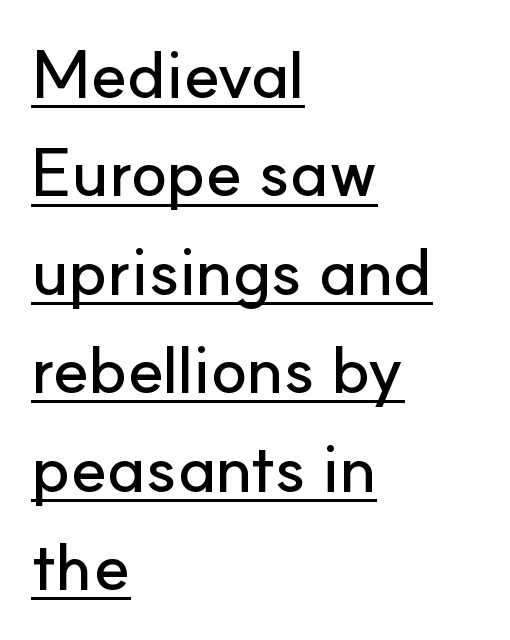
Q: Is the text italic (slanted)? A: No, it is upright.
Q: Is the typeface a serif or a sans-serif typeface? A: Sans-serif.
Q: Is the text underlined? A: Yes.
Q: How is the paragraph aligned? A: Left-aligned.
Q: Is the spacing between letters normal or unusually wide? A: Normal.
Q: Is the spacing between lines tight, normal or loose? A: Normal.
Q: Width (condensed, normal, or wide)? A: Normal.
Q: Stroke contrast? A: Low.
Q: x-height? A: Small.
Q: Monospaced? A: No.
